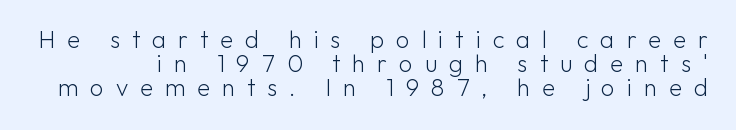
When letters stand straight like this, we call the style roman or upright. Students, observe: this is what under-led, compact text looks like. Underlining? Definitely not there. Loose tracking; the words dissolve into strings of separated letters. Is the stroke heavy? The answer is a plain regular-or-lighter.
